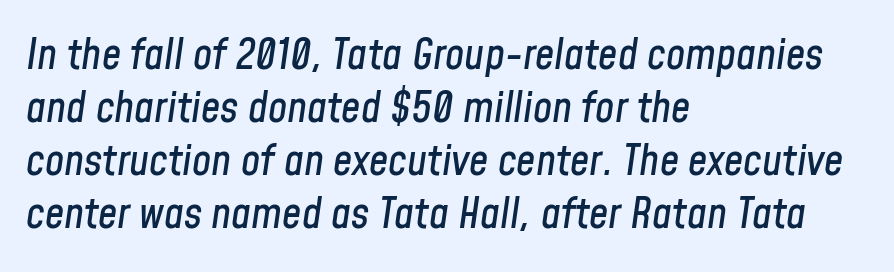
Q: Is the text italic (slanted)? A: Yes, it leans right by about 8 degrees.
Q: Is the text underlined? A: No.
Q: How is the paragraph aligned? A: Left-aligned.
Q: Is the spacing between letters normal or unusually wide? A: Normal.
Q: Width (condensed, normal, or wide)? A: Condensed.
Q: Stroke contrast? A: Low.
Q: x-height? A: Medium.
Q: Monospaced? A: No.
